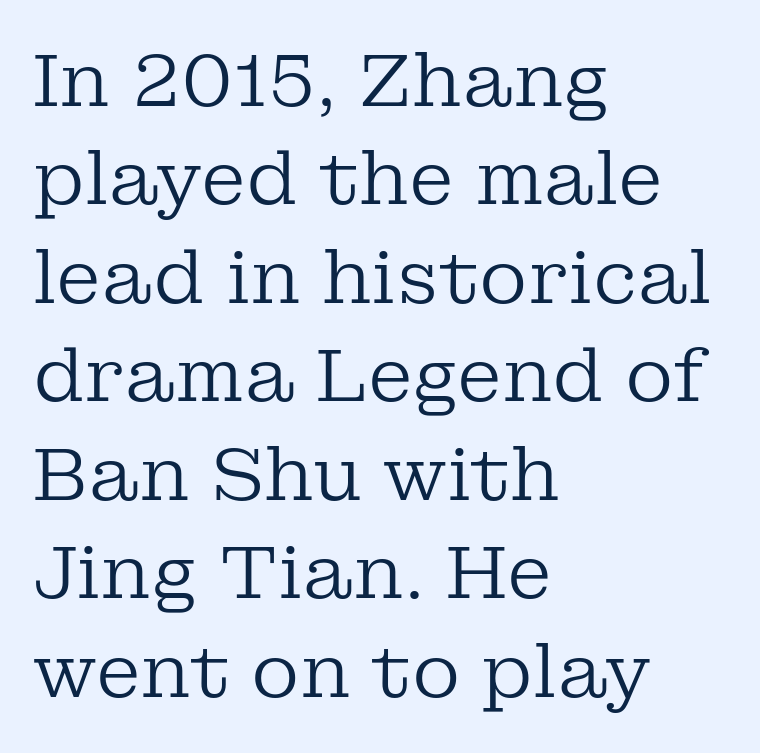
The image shows 74 px regular-weight serif type, upright; set left-aligned, normal line spacing (1.33x), normal letter spacing, not underlined; low stroke contrast and a medium x-height.
